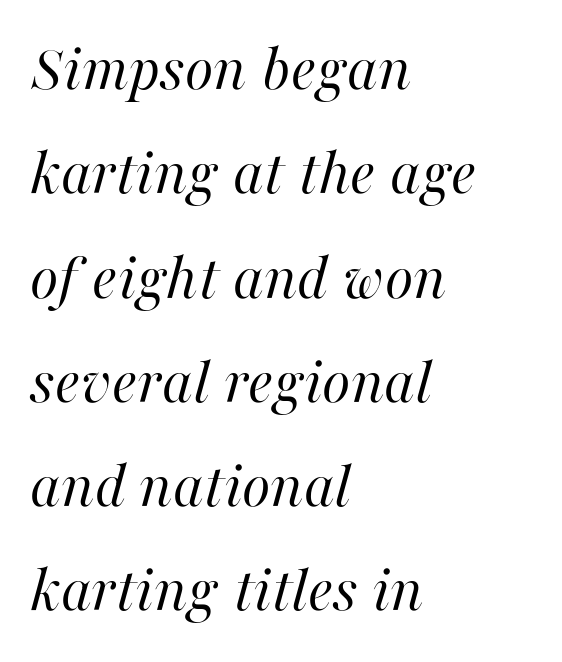
Characters follow at the spacing the type designer built in. The whole block is typeset with a tilt. Plain, unruled lines of type. Do the characters align in a grid? No, the font is proportional.
